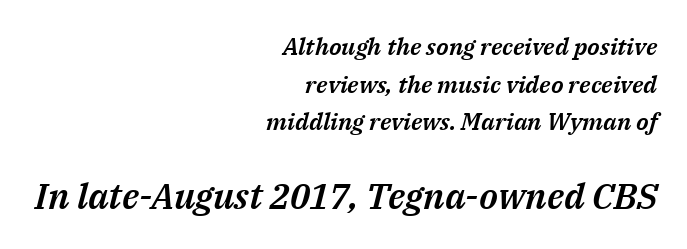
The image shows 36 px text type, italic (leaning right); set right-aligned, normal line spacing (1.57x), normal letter spacing, not underlined; the second (bottom) block is 1.5x larger; medium stroke contrast and a medium x-height.
